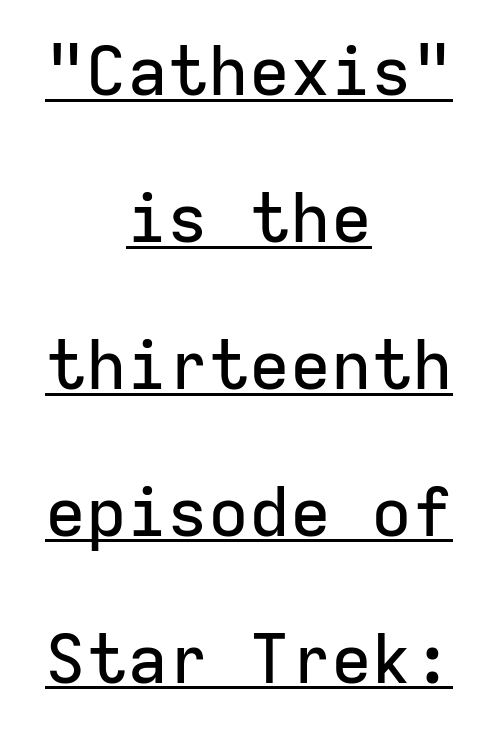
Q: Is the text italic (slanted)? A: No, it is upright.
Q: Is the typeface a serif or a sans-serif typeface? A: Sans-serif.
Q: Is the text underlined? A: Yes.
Q: How is the paragraph aligned? A: Centered.
Q: Is the spacing between letters normal or unusually wide? A: Normal.
Q: Is the spacing between lines tight, normal or loose? A: Loose.
Q: Width (condensed, normal, or wide)? A: Normal.
Q: Stroke contrast? A: Low.
Q: x-height? A: Medium.
Q: Monospaced? A: Yes.
